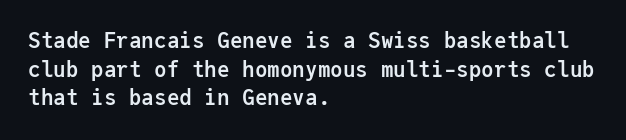
Q: Is the text bold? A: Yes.
Q: Is the text italic (slanted)? A: No, it is upright.
Q: Is the text underlined? A: No.
Q: How is the paragraph aligned? A: Left-aligned.
Q: Is the spacing between letters normal or unusually wide? A: Normal.
Q: Is the spacing between lines tight, normal or loose? A: Normal.
